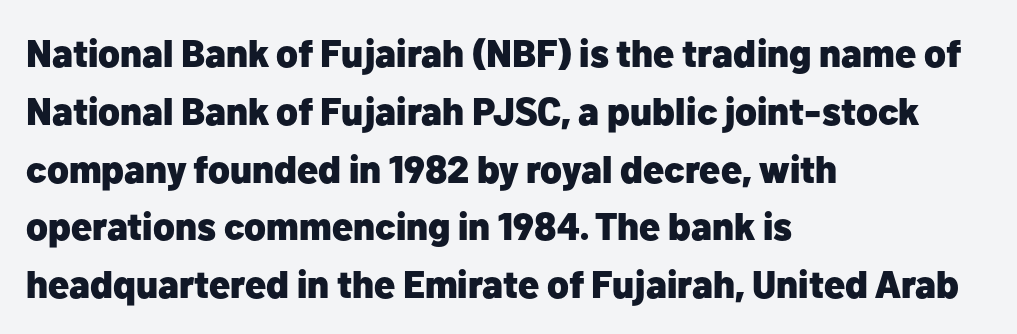
These lines are set flush left with a ragged right edge. The foot of each line stays bare and open. The lettering stays uniformly vertical, giving the passage a roman look. The leading is moderate, giving the passage an even texture.
